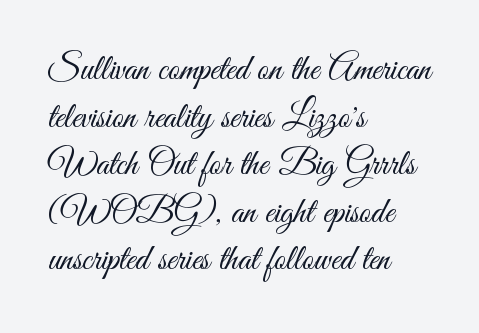
{"serif": "no", "bold": "no", "weight": "light", "width": "condensed", "stroke_contrast": "medium", "x_height": "small", "monospaced": "no", "underline": "no", "align": "left", "line_spacing": "normal", "line_spacing_ratio": 1.32, "letter_spacing": "normal", "letter_spacing_em": 0.0, "glyph_px": 36}
